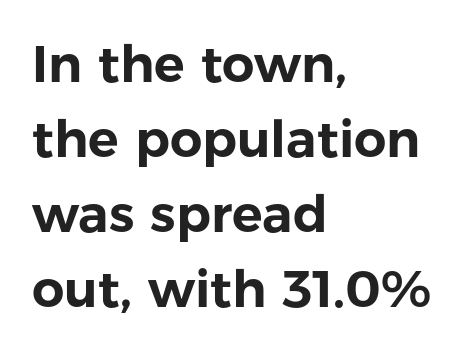
Every row of glyphs begins at an identical x-position on the left. What kind of face is this? One without serifs — a sans. Short note: letters normally spaced. What's the leading like? Ordinary, nothing unusual. The face used here is proportionally spaced, like ordinary book or web type. The specimen reads as upright at a glance.
